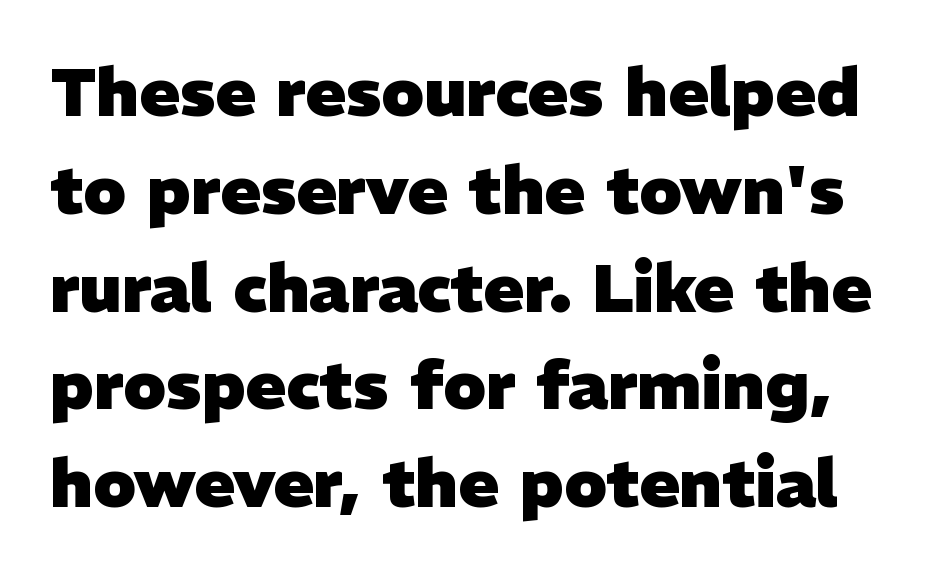
{"serif": "no", "bold": "yes", "weight": "heavy", "width": "normal", "stroke_contrast": "low", "x_height": "medium", "monospaced": "no", "underline": "no", "line_spacing": "normal", "line_spacing_ratio": 1.46, "letter_spacing": "normal", "letter_spacing_em": 0.0, "glyph_px": 67}
